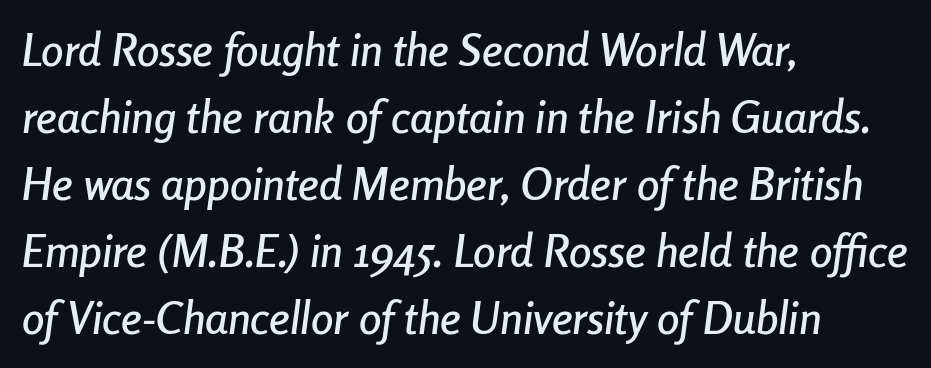
{"italic": "yes", "lean": "right", "slant_degrees": 8, "width": "condensed", "stroke_contrast": "low", "x_height": "medium", "monospaced": "no", "underline": "no", "align": "left", "line_spacing": "normal", "line_spacing_ratio": 1.49, "letter_spacing": "normal", "letter_spacing_em": 0.0, "glyph_px": 45}
